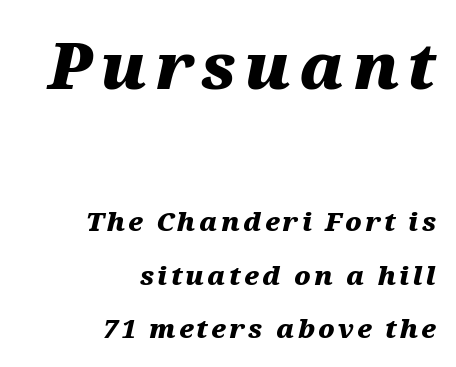
The image shows 64 px heavy, wide type, italic (leaning right); set right-aligned, loose line spacing (2.06x), not underlined; the first (top) block is 2.46x larger; medium stroke contrast and a medium x-height.
